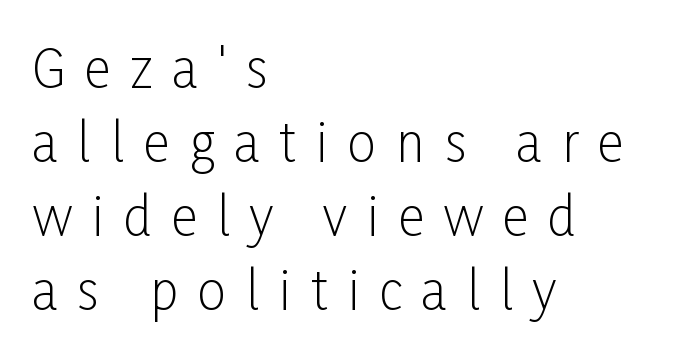
In terms of leading, this rendering sits right in the middle. The cut favours lightness, reaching ordinary text weight at its darkest. Note the varied advance widths — an 'i' is clearly narrower than an 'm'. The specimen omits any rule beneath the text block's lines. Each word looks stretched out because of the extra space between its letters.
